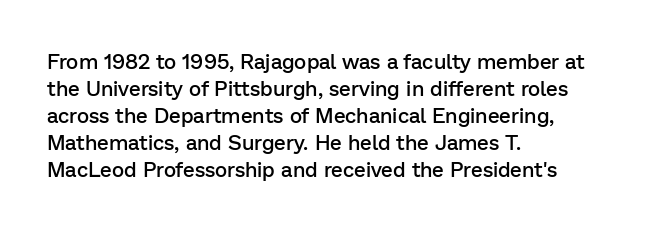
The image shows 21 px text type, upright; set left-aligned, normal line spacing (1.28x), normal letter spacing, not underlined.
